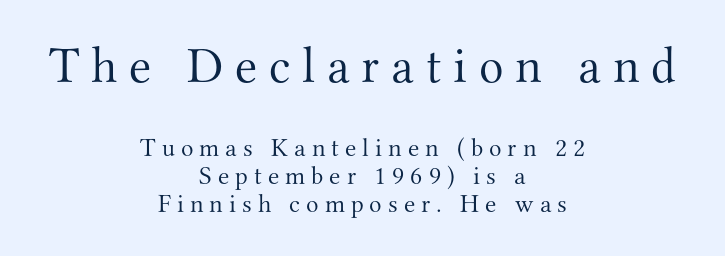
The leading is snug, giving the passage a crowded texture. Each letter's strokes conclude with small projecting serifs. The typeface has the unassuming heft of standard copy or less. The first block has been scaled up relative to the second. The lines are quadded center. Think of a printed novel: that variable character pitch is what you see here.
